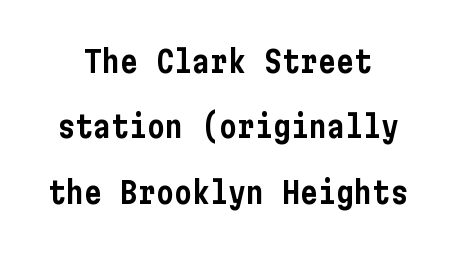
{"serif": "no", "italic": "no", "width": "condensed", "stroke_contrast": "low", "x_height": "medium", "underline": "no", "align": "center", "line_spacing": "loose", "line_spacing_ratio": 2.18, "letter_spacing": "normal", "letter_spacing_em": 0.0, "glyph_px": 30}
